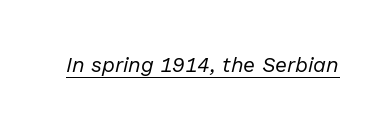
Q: Is the text bold? A: No.
Q: Is the text italic (slanted)? A: Yes, it leans right by about 13 degrees.
Q: Is the text underlined? A: Yes.
Q: Is the spacing between letters normal or unusually wide? A: Normal.
